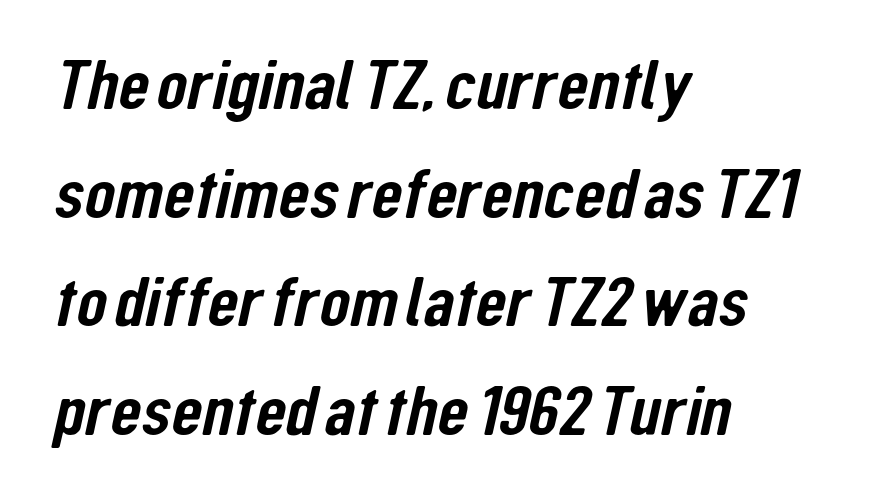
The image shows 71 px condensed sans-serif type; set left-aligned, normal line spacing (1.53x), normal letter spacing, not underlined; low stroke contrast and a medium x-height.
